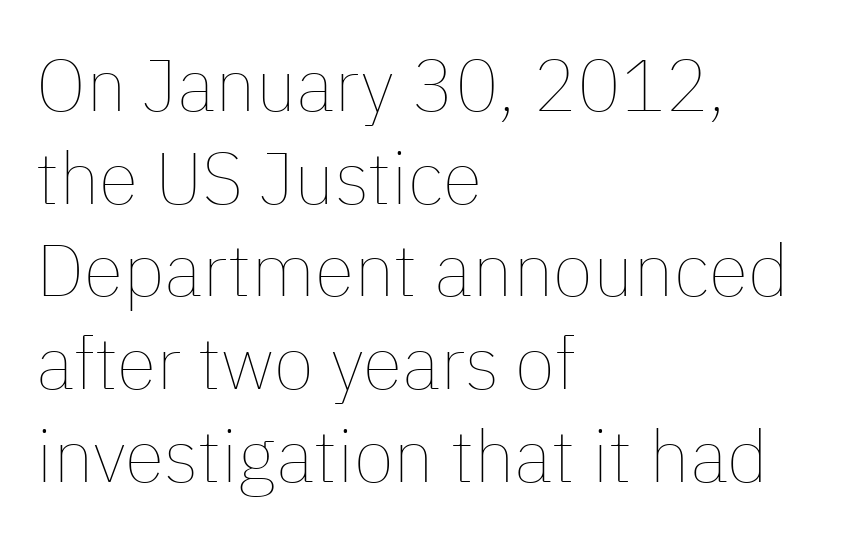
Clear beneath every line of the passage. Varying glyph widths throughout — classic text-font behaviour. Does the copy run flush right? No — it runs flush left. In terms of leading, this rendering sits right in the middle. These lines keep a tight, regular rhythm from letter to letter. Caption: face not bold, strokes unweighted.
